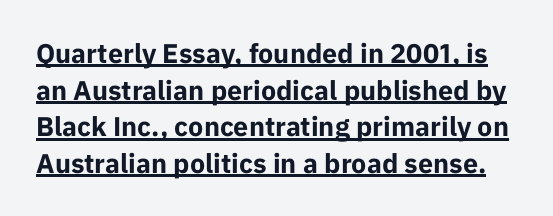
{"italic": "no", "bold": "yes", "underline": "yes", "line_spacing": "normal", "line_spacing_ratio": 1.36, "letter_spacing": "normal", "letter_spacing_em": 0.0, "glyph_px": 27}
